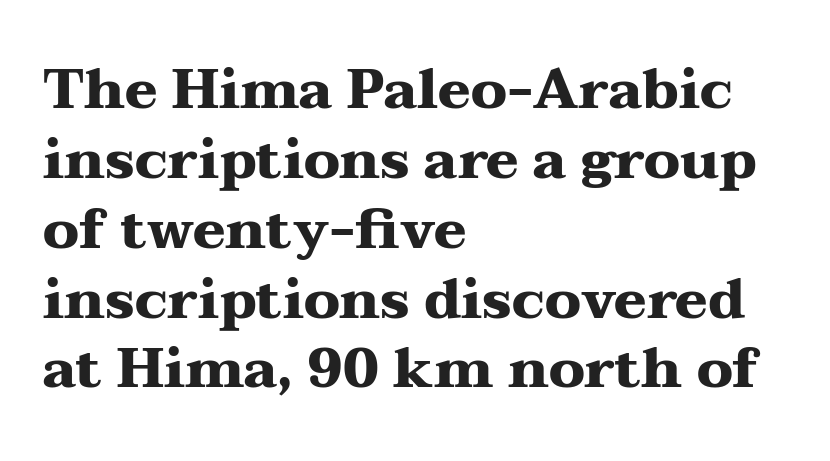
The image shows 55 px heavy, wide serif type, upright; set left-aligned, normal line spacing (1.27x), normal letter spacing, not underlined; medium stroke contrast and a medium x-height.
